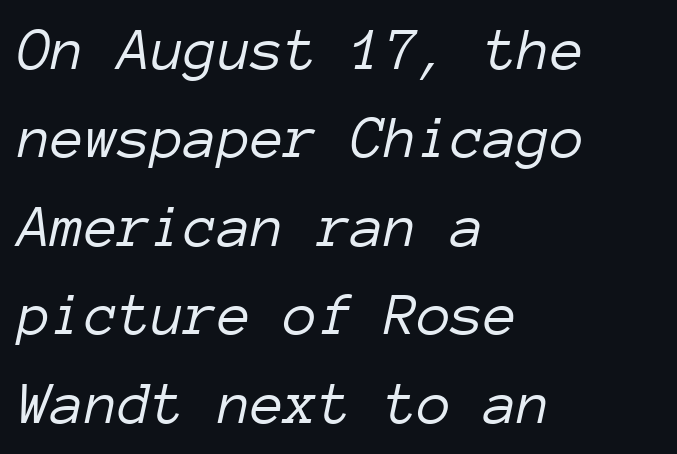
The image shows 61 px light type, italic (leaning right), monospaced; set left-aligned, normal line spacing (1.45x), normal letter spacing, not underlined; low stroke contrast and a medium x-height.
